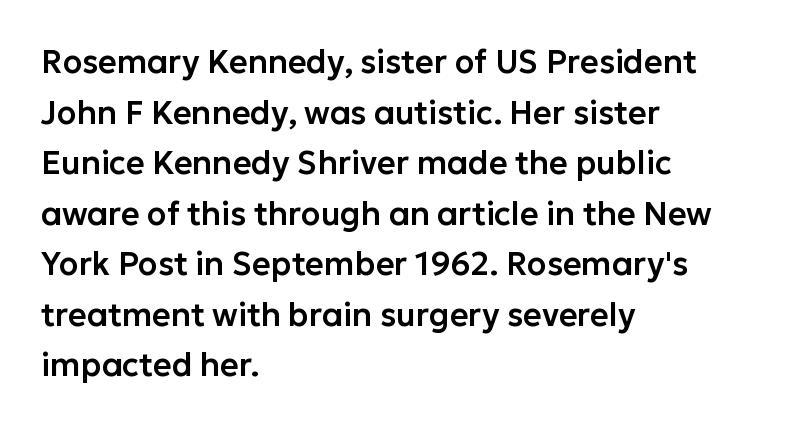
It's the straight-up-and-down kind of type. This sample uses a sans-serif face. Each letter keeps its own natural width here, so spacing adapts to shape. Layout note: lines flush left. The tracking reads as untouched default to a designer's eye. Is there much room between lines? A standard amount, neither cramped nor airy.
